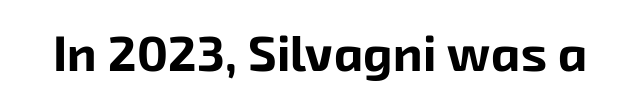
The image shows 50 px bold sans-serif type; set normal letter spacing, not underlined; low stroke contrast and a medium x-height.
